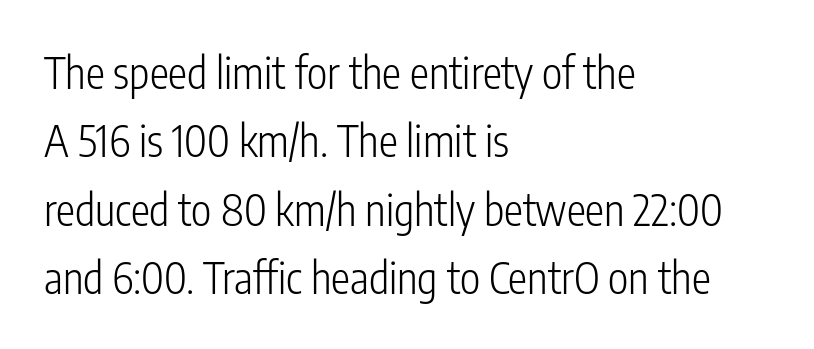
Layout note: lines flush left. Summary of vertical rhythm: regular, with standard interline spacing. You can tell from the bare stems that sans-serif type was used. Ordinary non-slanted type is in use.
